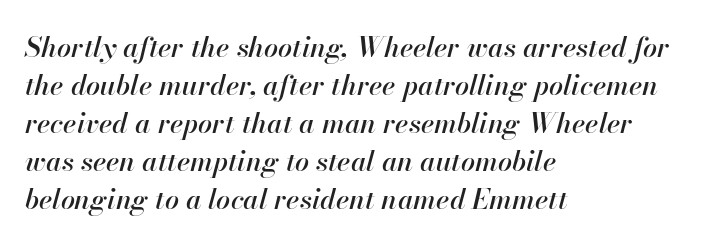
Q: Is the text italic (slanted)? A: Yes, it leans right by about 13 degrees.
Q: Is the text underlined? A: No.
Q: How is the paragraph aligned? A: Left-aligned.
Q: Is the spacing between letters normal or unusually wide? A: Normal.
Q: Is the spacing between lines tight, normal or loose? A: Normal.
Q: Width (condensed, normal, or wide)? A: Normal.
Q: Stroke contrast? A: High.
Q: x-height? A: Small.
Q: Monospaced? A: No.
